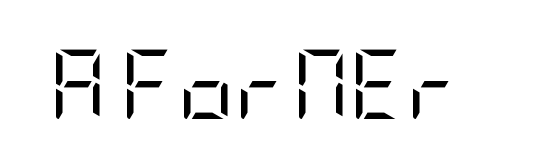
Q: Is the text bold? A: No.
Q: Is the text italic (slanted)? A: No, it is upright.
Q: Is the typeface a serif or a sans-serif typeface? A: Sans-serif.
Q: Is the text underlined? A: No.
Q: Is the spacing between letters normal or unusually wide? A: Normal.
Q: Width (condensed, normal, or wide)? A: Condensed.
Q: Stroke contrast? A: Low.
Q: x-height? A: Large.
